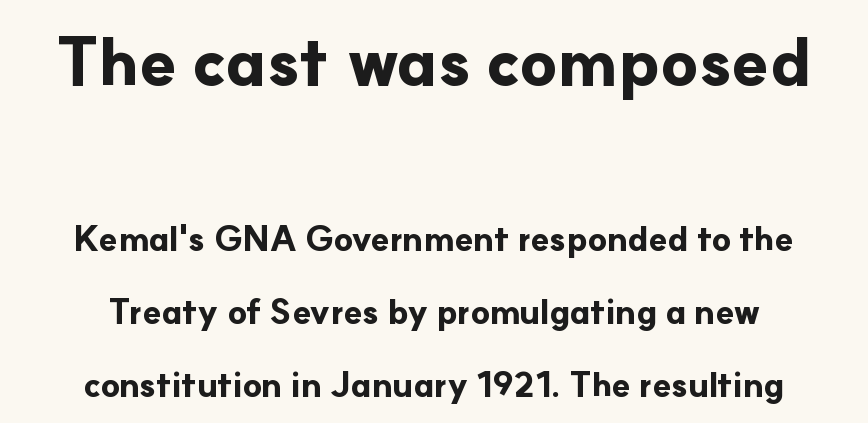
Q: Is the text bold? A: Yes.
Q: Is the text italic (slanted)? A: No, it is upright.
Q: Is the typeface a serif or a sans-serif typeface? A: Sans-serif.
Q: Is the text underlined? A: No.
Q: How is the paragraph aligned? A: Centered.
Q: Is the spacing between letters normal or unusually wide? A: Normal.
Q: Is the spacing between lines tight, normal or loose? A: Loose.
Q: Which block of text is set in a larger size, the first (top) or the second (bottom)? A: The first (top) one.
Q: Width (condensed, normal, or wide)? A: Normal.
Q: Stroke contrast? A: Low.
Q: x-height? A: Small.
Q: Monospaced? A: No.
